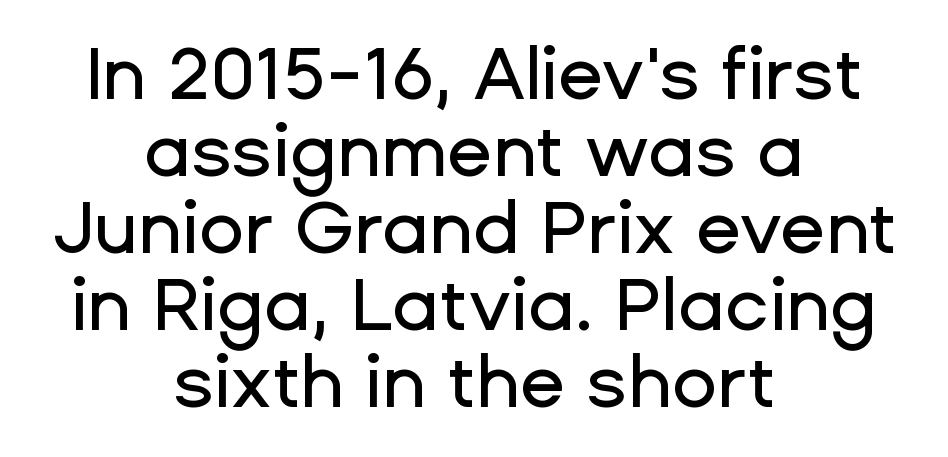
Q: Is the text italic (slanted)? A: No, it is upright.
Q: Is the typeface a serif or a sans-serif typeface? A: Sans-serif.
Q: Is the text underlined? A: No.
Q: How is the paragraph aligned? A: Centered.
Q: Is the spacing between letters normal or unusually wide? A: Normal.
Q: Is the spacing between lines tight, normal or loose? A: Tight.
Q: Width (condensed, normal, or wide)? A: Normal.
Q: Stroke contrast? A: Low.
Q: x-height? A: Medium.
Q: Monospaced? A: No.
